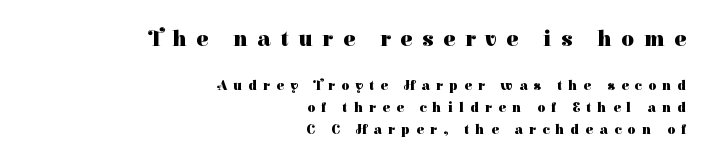
Its strokes are broad and dark, the hallmark of bold type. Each word looks stretched out because of the extra space between its letters. The letters stand straight up with perfectly vertical stems. The paragraph has a hard right edge and a soft left edge.
